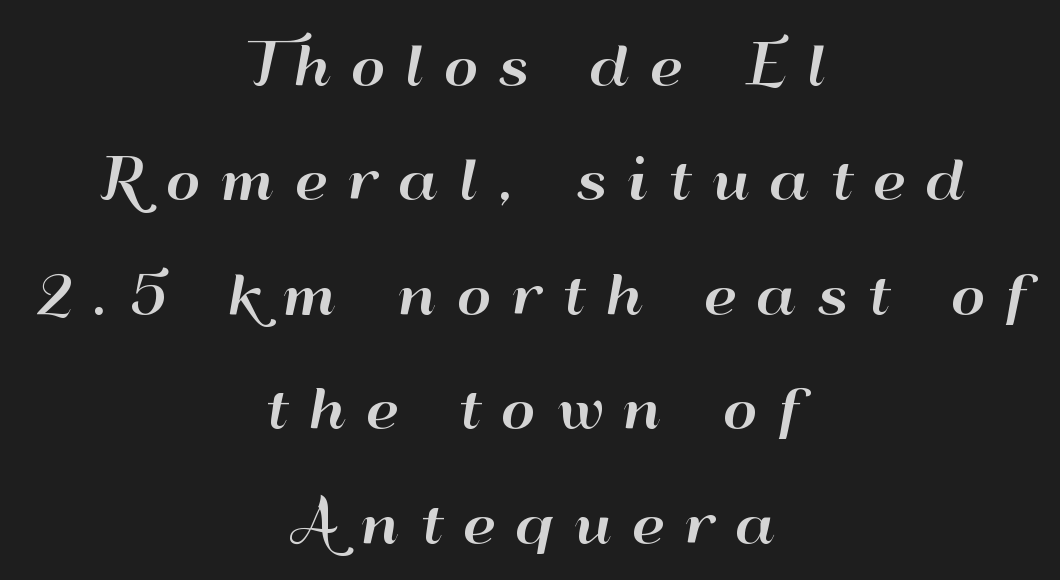
A clean baseline with only descenders dipping below it. What kind of face is this? One without serifs — a sans. The line-height multiplier appears high, well above default. The letters advance in unequal steps, a hallmark of proportional type. Observe the wide spacing: letters keep a clear distance from each other.
